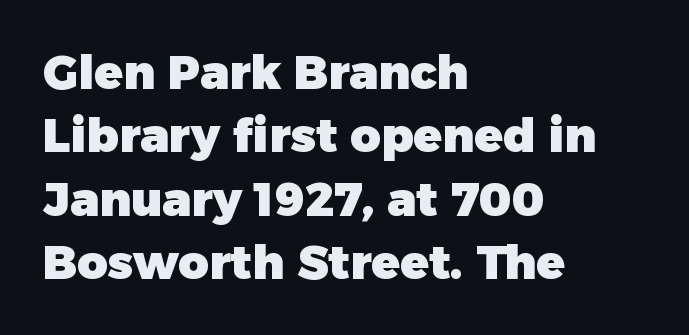
This rendering uses left alignment, leaving the right contour irregular. Leading: standard. Each row of text sits above clean, open space. Look at the stroke-to-counter ratio: heavy, a bold.
